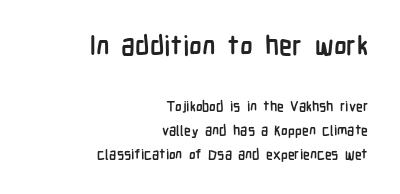
{"italic": "no", "bold": "yes", "underline": "no", "align": "right", "line_spacing": "normal", "line_spacing_ratio": 1.69, "letter_spacing": "normal", "letter_spacing_em": 0.0, "larger_block": "first", "size_ratio": 1.93, "glyph_px": 27}
